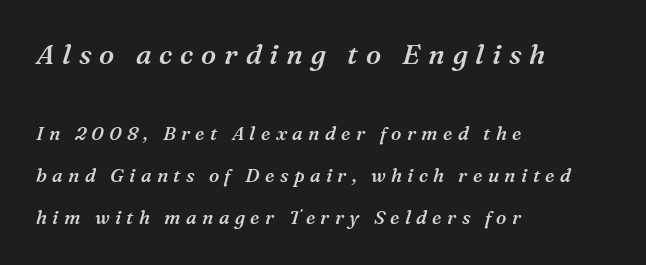
Q: Is the text bold? A: Semi-bold.
Q: Is the text italic (slanted)? A: Yes, it leans right by about 16 degrees.
Q: Is the typeface a serif or a sans-serif typeface? A: Serif.
Q: Is the text underlined? A: No.
Q: How is the paragraph aligned? A: Left-aligned.
Q: Is the spacing between letters normal or unusually wide? A: Unusually wide.
Q: Is the spacing between lines tight, normal or loose? A: Loose.
Q: Which block of text is set in a larger size, the first (top) or the second (bottom)? A: The first (top) one.
Q: Width (condensed, normal, or wide)? A: Normal.
Q: Stroke contrast? A: Medium.
Q: x-height? A: Medium.
Q: Monospaced? A: No.
